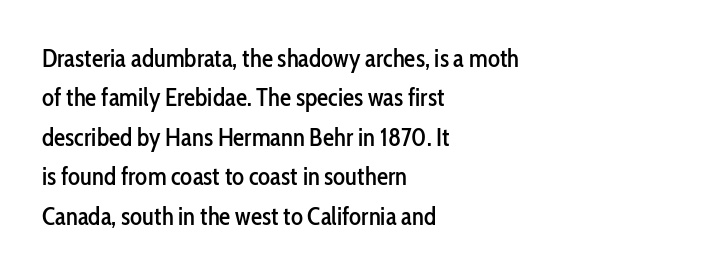
The setting favours the left margin, as ordinary paragraphs usually do. Is there any slant? The stems are plumb. A bare baseline throughout the passage. The letterforms sit shoulder to shoulder at normal distance. These lines sit exactly where default settings would place them.
